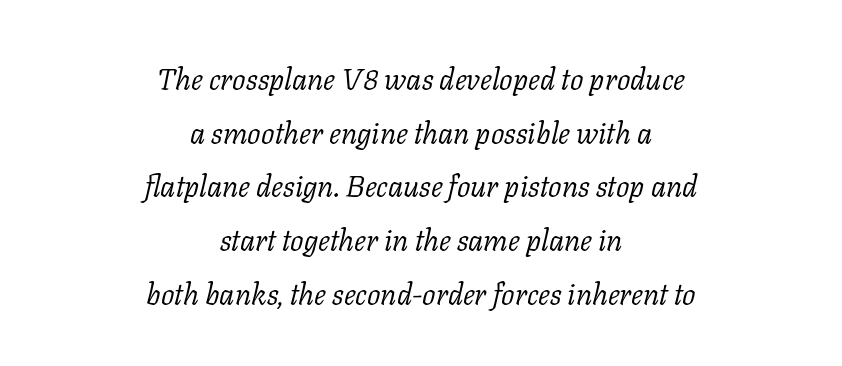
The image shows 30 px light serif type, italic (leaning right); set centered, line spacing 1.79x, normal letter spacing, not underlined; low stroke contrast and a medium x-height.
